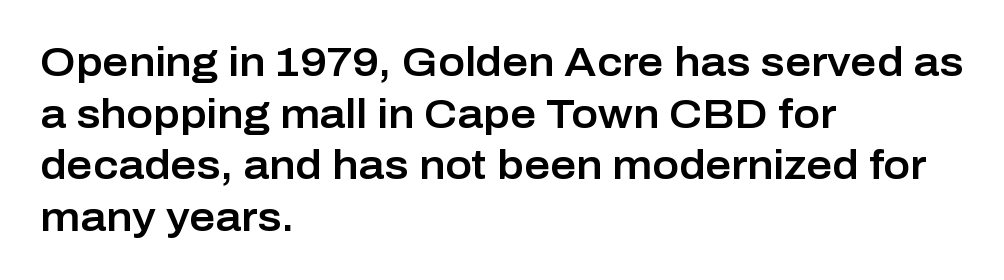
Q: Is the text italic (slanted)? A: No, it is upright.
Q: Is the typeface a serif or a sans-serif typeface? A: Sans-serif.
Q: Is the text underlined? A: No.
Q: How is the paragraph aligned? A: Left-aligned.
Q: Is the spacing between letters normal or unusually wide? A: Normal.
Q: Is the spacing between lines tight, normal or loose? A: Normal.
Q: Width (condensed, normal, or wide)? A: Normal.
Q: Stroke contrast? A: Low.
Q: x-height? A: Medium.
Q: Monospaced? A: No.
